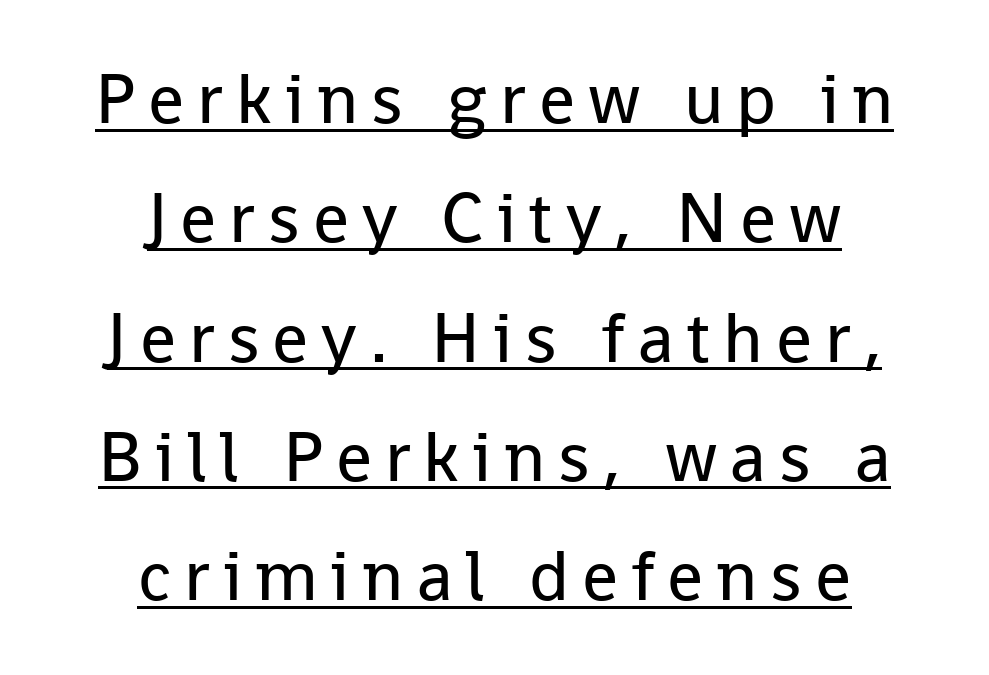
The rendering uses a moderate line-height, typical for paragraphs. Is this a heavy cut? Hardly; it is regular or lighter. Style check: upright. Spacing verdict: proportional, widths tailored to each character. This rendering uses center alignment, leaving both contours irregular but symmetric.
